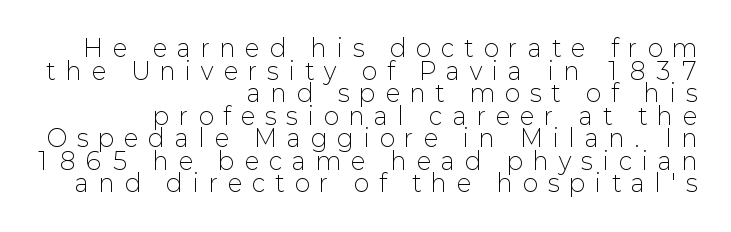
Q: Is the text bold? A: No.
Q: Is the text italic (slanted)? A: No, it is upright.
Q: Is the text underlined? A: No.
Q: How is the paragraph aligned? A: Right-aligned.
Q: Is the spacing between letters normal or unusually wide? A: Unusually wide.
Q: Is the spacing between lines tight, normal or loose? A: Tight.
